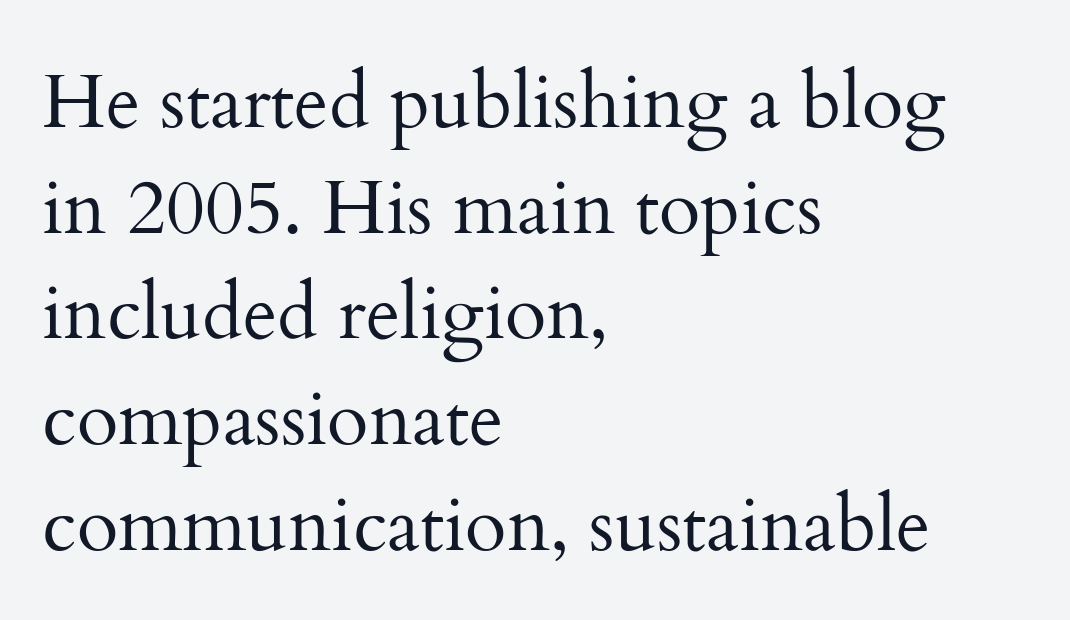
{"serif": "yes", "italic": "no", "bold": "no", "weight": "regular", "width": "normal", "stroke_contrast": "medium", "x_height": "small", "monospaced": "no", "underline": "no", "align": "left", "line_spacing": "normal", "line_spacing_ratio": 1.39, "letter_spacing": "normal", "letter_spacing_em": 0.0, "glyph_px": 76}
